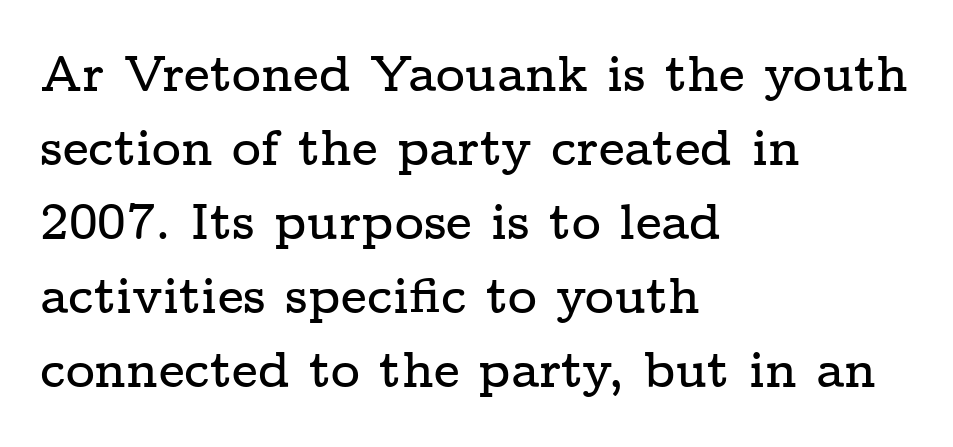
The image shows 50 px wide serif type, upright; set left-aligned, normal line spacing (1.48x), normal letter spacing, not underlined; low stroke contrast and a medium x-height.
